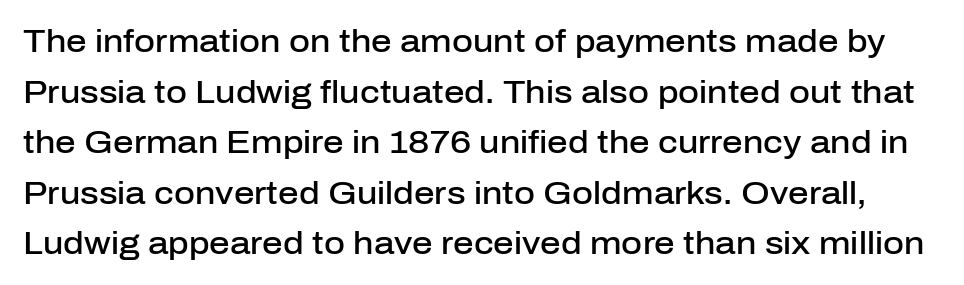
The image shows 32 px semibold sans-serif type, upright; set normal line spacing (1.58x), normal letter spacing, not underlined; low stroke contrast and a medium x-height.
